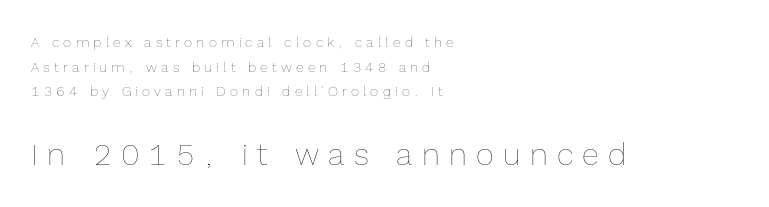
Q: Is the text bold? A: No.
Q: Is the text italic (slanted)? A: No, it is upright.
Q: Is the text underlined? A: No.
Q: How is the paragraph aligned? A: Left-aligned.
Q: Is the spacing between letters normal or unusually wide? A: Unusually wide.
Q: Which block of text is set in a larger size, the first (top) or the second (bottom)? A: The second (bottom) one.
Q: Width (condensed, normal, or wide)? A: Normal.
Q: x-height? A: Medium.
Q: Monospaced? A: No.
